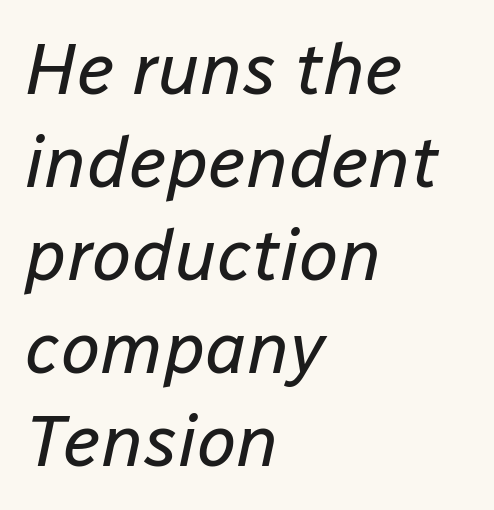
Q: Is the text bold? A: No.
Q: Is the text italic (slanted)? A: Yes, it leans right by about 12 degrees.
Q: Is the text underlined? A: No.
Q: How is the paragraph aligned? A: Left-aligned.
Q: Is the spacing between letters normal or unusually wide? A: Normal.
Q: Is the spacing between lines tight, normal or loose? A: Normal.
Q: Width (condensed, normal, or wide)? A: Normal.
Q: Stroke contrast? A: Low.
Q: x-height? A: Medium.
Q: Monospaced? A: No.
